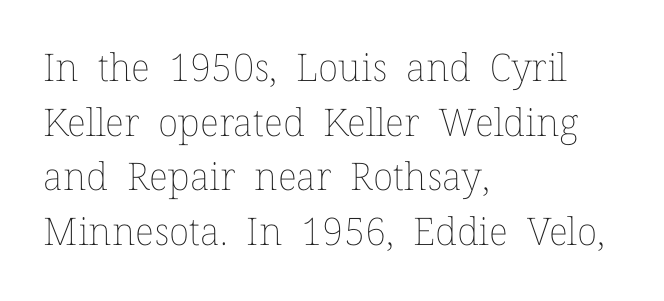
Q: Is the text bold? A: No.
Q: Is the text italic (slanted)? A: No, it is upright.
Q: Is the text underlined? A: No.
Q: How is the paragraph aligned? A: Left-aligned.
Q: Is the spacing between letters normal or unusually wide? A: Normal.
Q: Is the spacing between lines tight, normal or loose? A: Normal.
Q: Width (condensed, normal, or wide)? A: Normal.
Q: Stroke contrast? A: Low.
Q: x-height? A: Medium.
Q: Monospaced? A: No.
